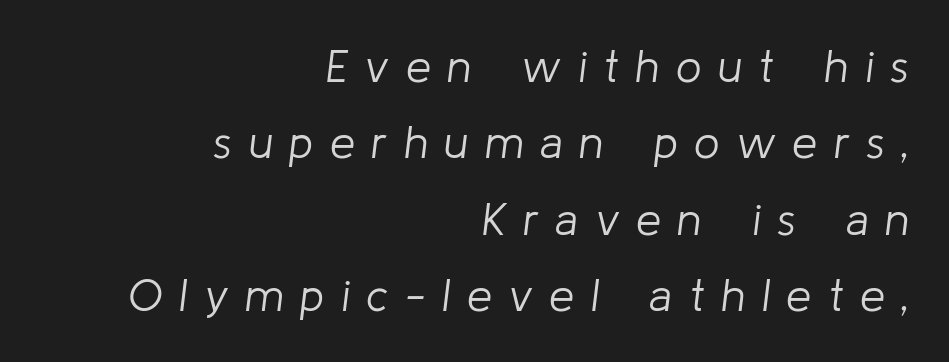
{"italic": "yes", "lean": "right", "slant_degrees": 8, "bold": "no", "weight": "light", "width": "normal", "stroke_contrast": "low", "x_height": "medium", "monospaced": "no", "underline": "no", "align": "right", "line_spacing": "normal", "line_spacing_ratio": 1.7, "letter_spacing": "wide", "letter_spacing_em": 0.37, "glyph_px": 45}
